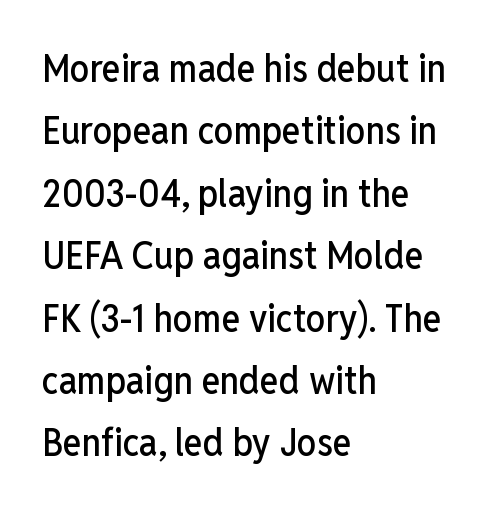
The image shows 39 px condensed sans-serif type, upright; set left-aligned, normal line spacing (1.6x), normal letter spacing, not underlined; low stroke contrast and a medium x-height.
